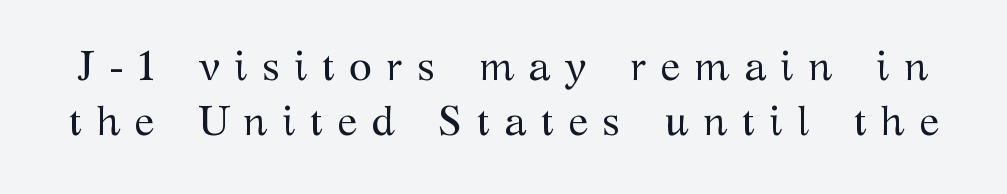
A clean baseline with only descenders dipping below it. No heavy texture on the line: the type isn't bold. Regarding leading, the lines here are spaced in the standard way. The letters carry serifs — small finishing strokes at the ends of their stems. Spacing between characters has been opened up far beyond the box default.
